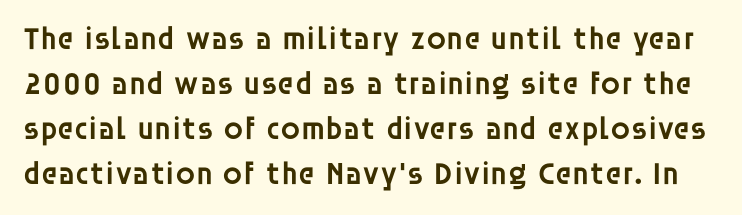
The rendering uses natural spacing where letterforms have individual widths. Nothing sits at the stroke ends, so this counts as sans-serif. Regular leading. The string is rendered with underlining switched off.
